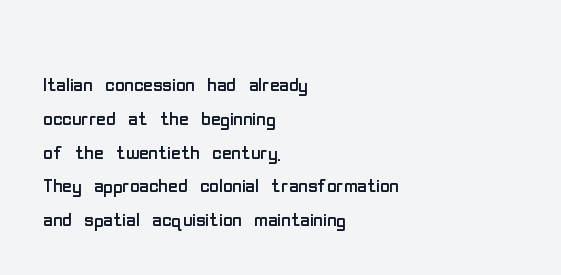
{"italic": "no", "bold": "no", "underline": "no", "align": "left", "line_spacing": "normal", "line_spacing_ratio": 1.3, "letter_spacing": "normal", "letter_spacing_em": 0.0, "glyph_px": 26}
